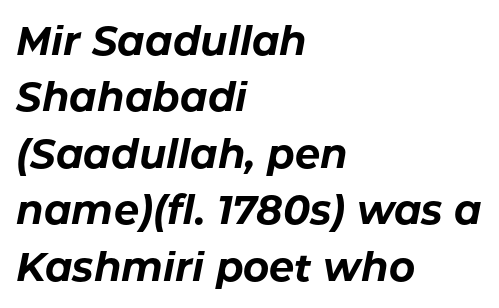
Q: Is the text bold? A: Yes.
Q: Is the text italic (slanted)? A: Yes, it leans right by about 11 degrees.
Q: Is the text underlined? A: No.
Q: How is the paragraph aligned? A: Left-aligned.
Q: Is the spacing between letters normal or unusually wide? A: Normal.
Q: Is the spacing between lines tight, normal or loose? A: Normal.
Q: Width (condensed, normal, or wide)? A: Normal.
Q: Stroke contrast? A: Low.
Q: x-height? A: Medium.
Q: Monospaced? A: No.
